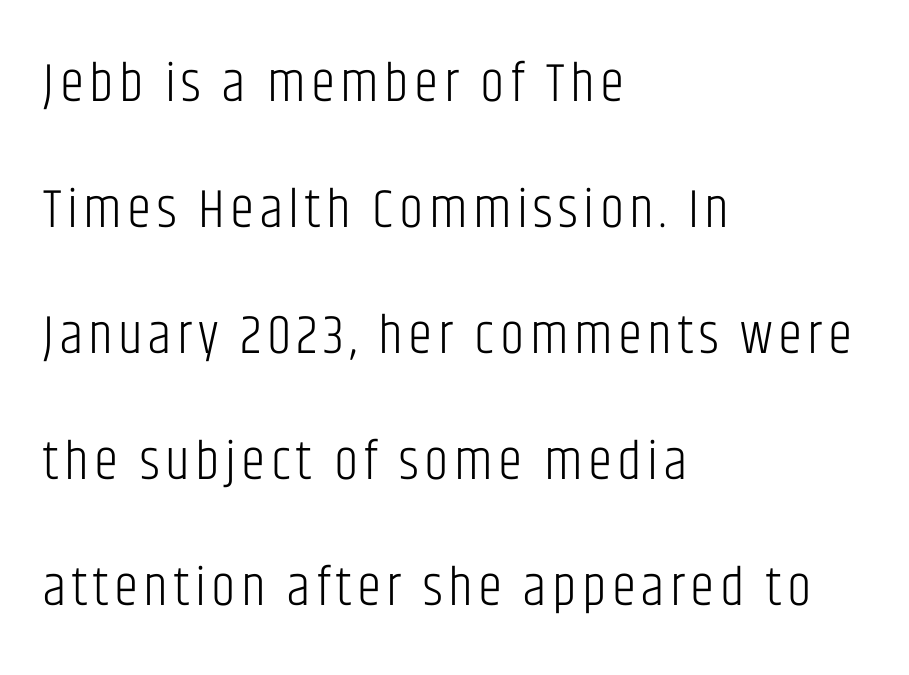
What's the leading like? Stretched, with rows far apart. On a weight scale, this lands at 450 or below. Any mark beneath the type? The region is blank. Varying glyph widths throughout — classic text-font behaviour.
